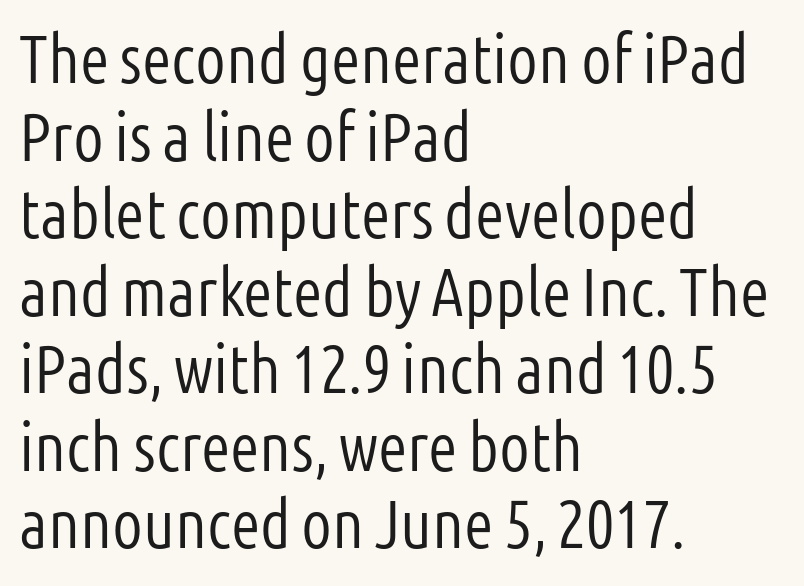
The image shows 68 px light, condensed sans-serif type, upright; set left-aligned, tight line spacing (1.14x), normal letter spacing, not underlined; low stroke contrast and a medium x-height.
